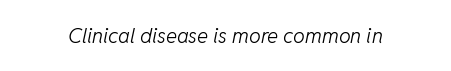
The image shows 21 px text type, italic (leaning right); set normal letter spacing, not underlined.
